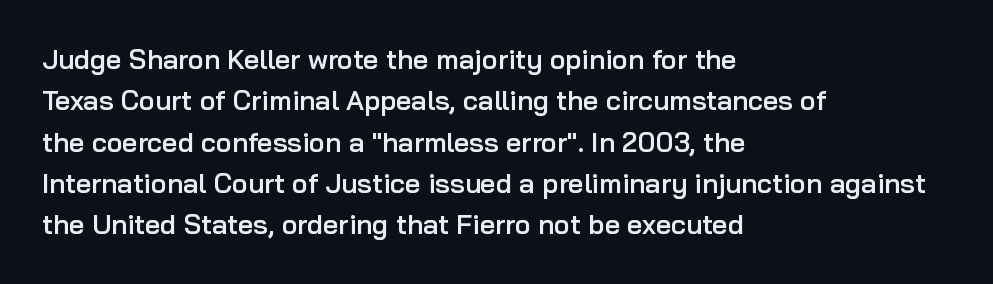
The image shows 27 px text type, upright; set left-aligned, normal line spacing (1.53x), normal letter spacing, not underlined.
